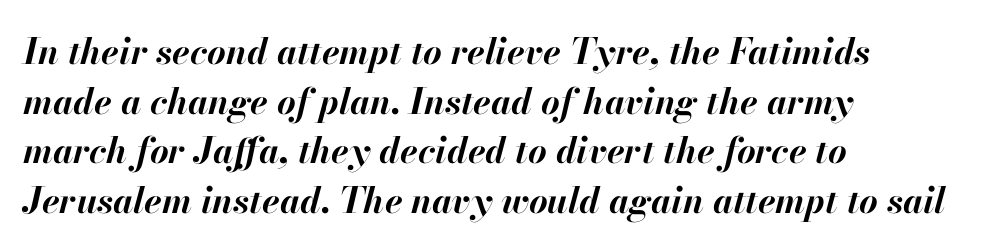
Q: Is the text bold? A: Yes.
Q: Is the text italic (slanted)? A: Yes, it leans right by about 13 degrees.
Q: Is the text underlined? A: No.
Q: How is the paragraph aligned? A: Left-aligned.
Q: Is the spacing between letters normal or unusually wide? A: Normal.
Q: Is the spacing between lines tight, normal or loose? A: Normal.
Q: Width (condensed, normal, or wide)? A: Normal.
Q: Stroke contrast? A: High.
Q: x-height? A: Small.
Q: Monospaced? A: No.
